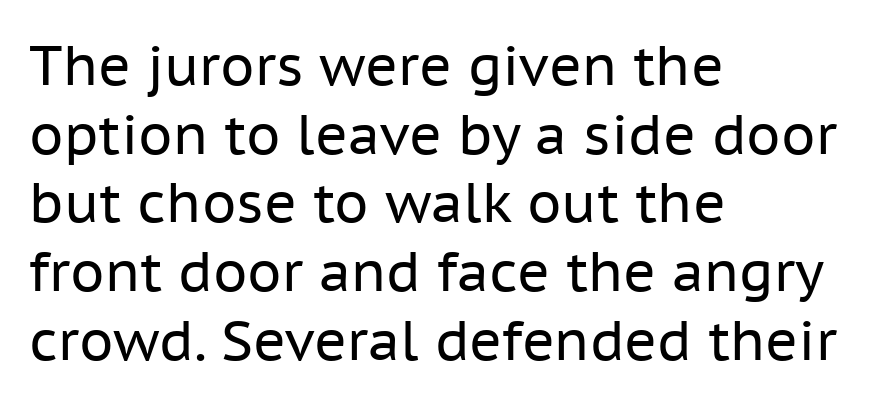
A bare baseline throughout the passage. The setting favours the left margin, as ordinary paragraphs usually do. These lines are rendered in a variable-pitch font. Bold? No — there's no thickening of the strokes. Tracking here is standard; glyphs follow each other at the usual distance.
